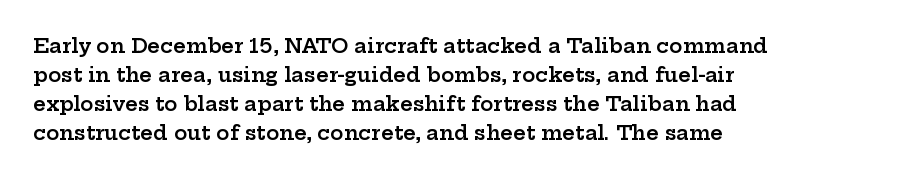
The image shows 20 px text type, upright; set left-aligned, normal line spacing (1.45x), normal letter spacing, not underlined.
